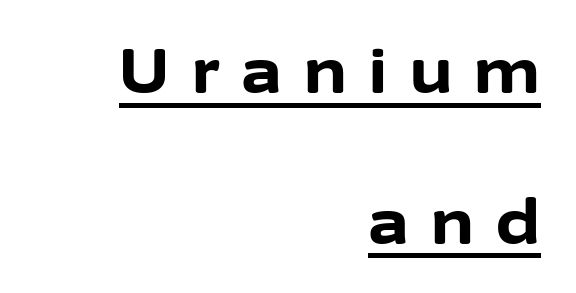
The image shows 61 px bold sans-serif type, upright; set right-aligned, loose line spacing (2.47x), unusually wide letter spacing (+0.37 em), underlined; low stroke contrast and a medium x-height.
